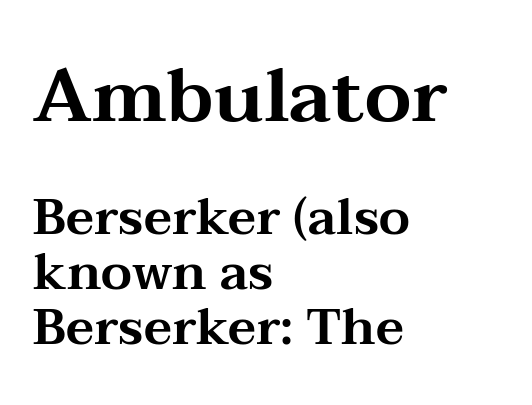
The image shows 75 px wide serif type, upright; set left-aligned, tight line spacing (1.1x), normal letter spacing, not underlined; the first (top) block is 1.5x larger; medium stroke contrast and a medium x-height.
